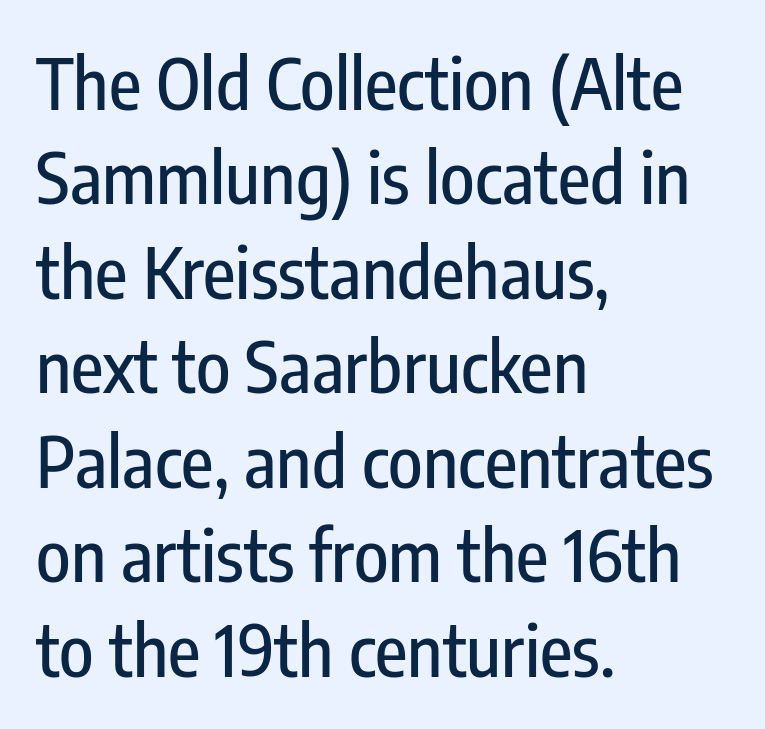
Q: Is the text italic (slanted)? A: No, it is upright.
Q: Is the typeface a serif or a sans-serif typeface? A: Sans-serif.
Q: Is the text underlined? A: No.
Q: How is the paragraph aligned? A: Left-aligned.
Q: Is the spacing between letters normal or unusually wide? A: Normal.
Q: Is the spacing between lines tight, normal or loose? A: Normal.
Q: Width (condensed, normal, or wide)? A: Condensed.
Q: Stroke contrast? A: Low.
Q: x-height? A: Medium.
Q: Monospaced? A: No.
